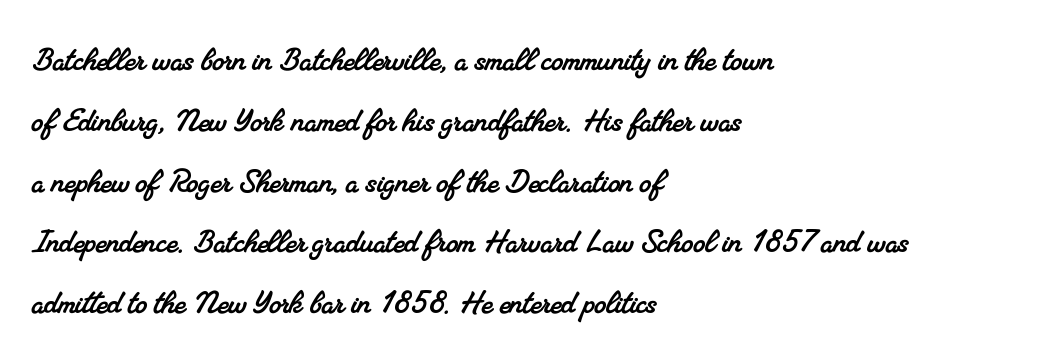
{"serif": "yes", "width": "normal", "stroke_contrast": "medium", "x_height": "small", "monospaced": "no", "underline": "no", "align": "left", "line_spacing": "normal", "line_spacing_ratio": 1.6, "letter_spacing": "normal", "letter_spacing_em": 0.0, "glyph_px": 38}
